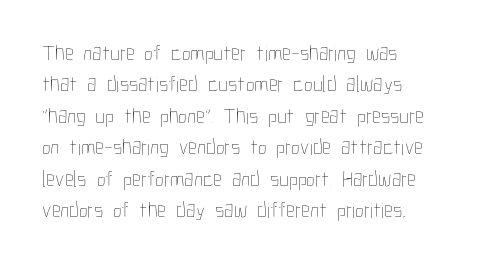
The line-height multiplier appears to be the usual default. The ragged edge is on the right, which tells us the setting is flush left. A typesetter would mark this as roman, not italic. This sample uses plain, unmodified letter spacing. No letter is thick-stroked: the sample isn't bold.
